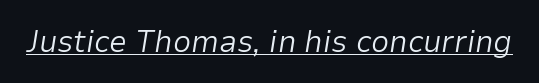
{"italic": "yes", "lean": "right", "slant_degrees": 9, "bold": "no", "weight": "light", "width": "normal", "stroke_contrast": "low", "x_height": "medium", "monospaced": "no", "underline": "yes", "letter_spacing": "normal", "letter_spacing_em": 0.0, "glyph_px": 32}
